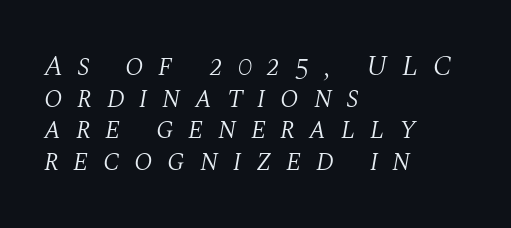
Inter-character spacing is expanded well beyond the font's built-in metrics. Does the lettering tilt? It does — this is italic. What's the leading like? Squeezed, with rows nearly overlapping. If you drew a ruler down the left edge, every line would touch it. Each row of text sits above clean, open space. No heavy texture on the line: the type isn't bold.
